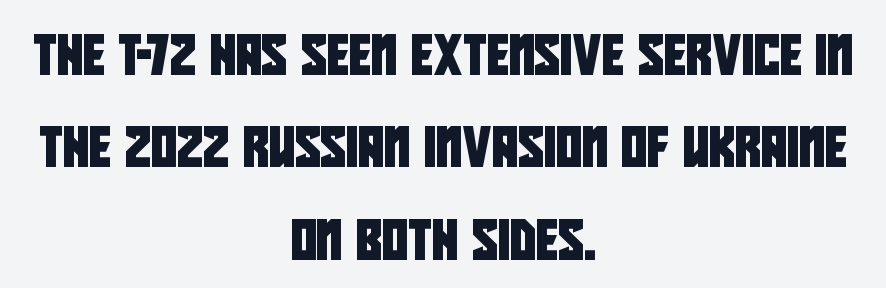
The image shows 40 px condensed sans-serif type; set centered, loose line spacing (2.31x), normal letter spacing, not underlined; low stroke contrast and a large x-height.
